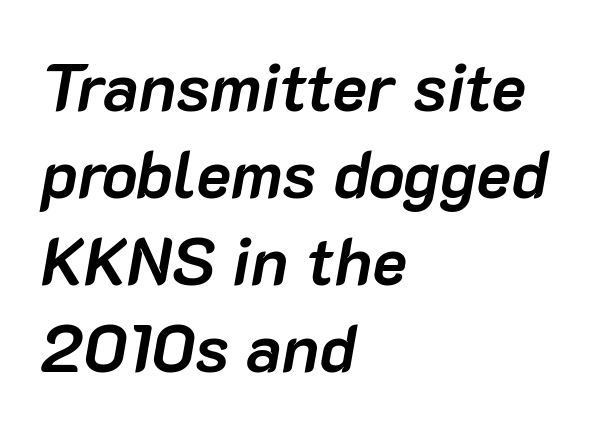
Q: Is the text bold? A: Yes.
Q: Is the text italic (slanted)? A: Yes, it leans right by about 10 degrees.
Q: Is the text underlined? A: No.
Q: How is the paragraph aligned? A: Left-aligned.
Q: Is the spacing between letters normal or unusually wide? A: Normal.
Q: Is the spacing between lines tight, normal or loose? A: Normal.
Q: Width (condensed, normal, or wide)? A: Normal.
Q: Stroke contrast? A: Low.
Q: x-height? A: Medium.
Q: Monospaced? A: No.
